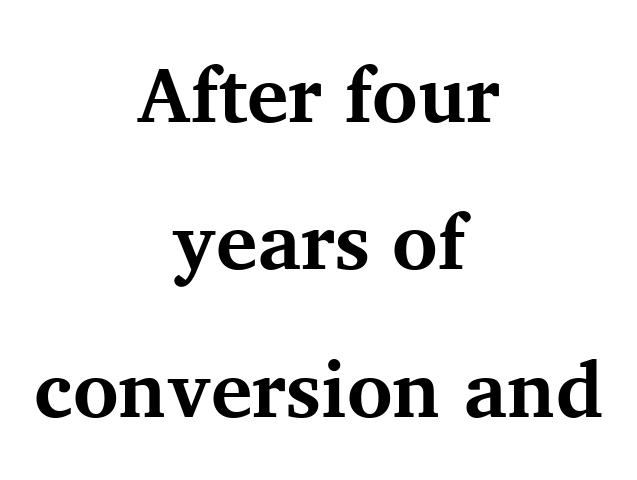
The image shows 78 px bold serif type, upright; set centered, line spacing 1.89x, normal letter spacing, not underlined; medium stroke contrast and a medium x-height.
